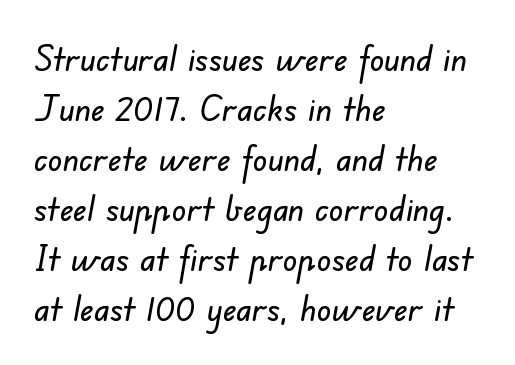
The image shows 36 px sans-serif type; set left-aligned, normal line spacing (1.39x), normal letter spacing, not underlined; low stroke contrast and a small x-height.
